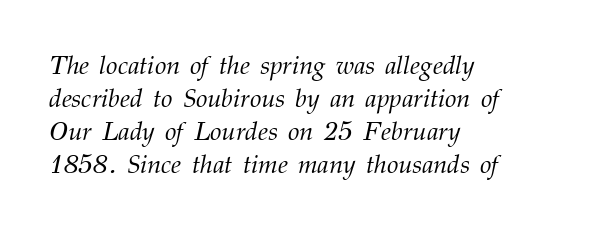
Q: Is the text bold? A: No.
Q: Is the text italic (slanted)? A: Yes, it leans right by about 12 degrees.
Q: Is the text underlined? A: No.
Q: How is the paragraph aligned? A: Left-aligned.
Q: Is the spacing between letters normal or unusually wide? A: Normal.
Q: Is the spacing between lines tight, normal or loose? A: Normal.
